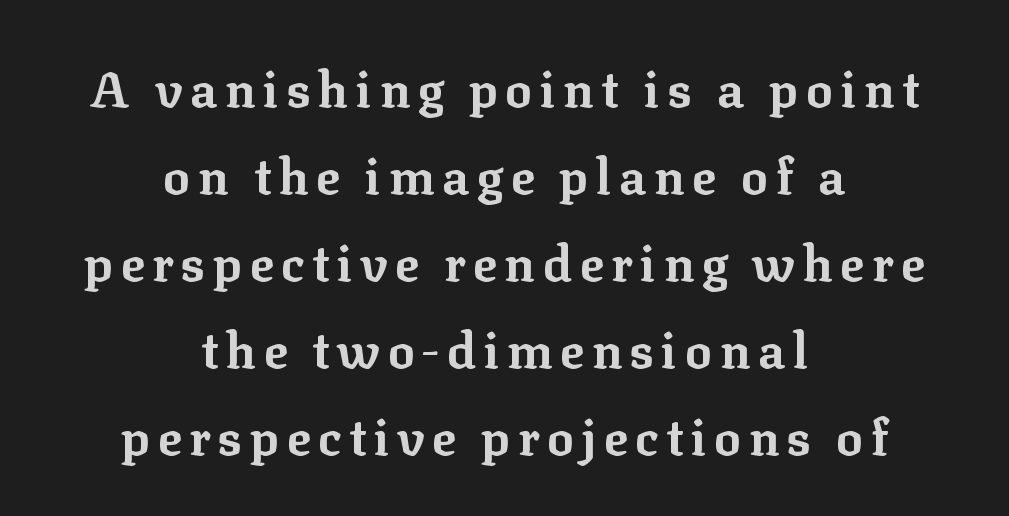
Q: Is the text bold? A: Yes.
Q: Is the text italic (slanted)? A: No, it is upright.
Q: Is the typeface a serif or a sans-serif typeface? A: Serif.
Q: Is the text underlined? A: No.
Q: How is the paragraph aligned? A: Centered.
Q: Width (condensed, normal, or wide)? A: Normal.
Q: Stroke contrast? A: Low.
Q: x-height? A: Medium.
Q: Monospaced? A: No.
